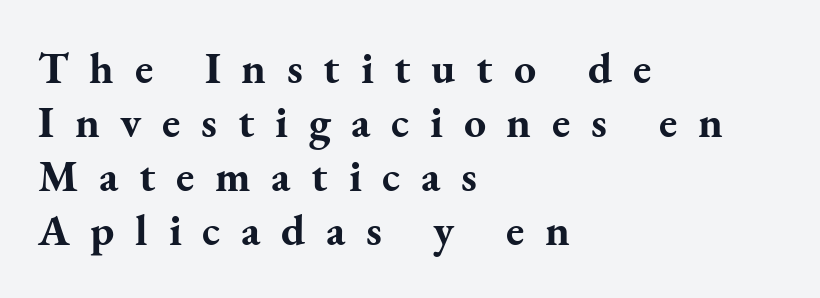
The image shows 44 px bold serif type, upright; set left-aligned, line spacing 1.23x, unusually wide letter spacing (+0.47 em), not underlined; medium stroke contrast and a small x-height.
